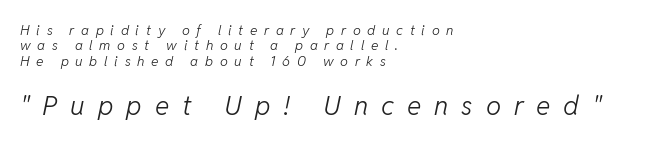
{"italic": "yes", "lean": "right", "slant_degrees": 11, "bold": "no", "underline": "no", "align": "left", "line_spacing": "tight", "line_spacing_ratio": 1.09, "letter_spacing": "wide", "letter_spacing_em": 0.48, "larger_block": "second", "size_ratio": 1.93, "glyph_px": 27}
